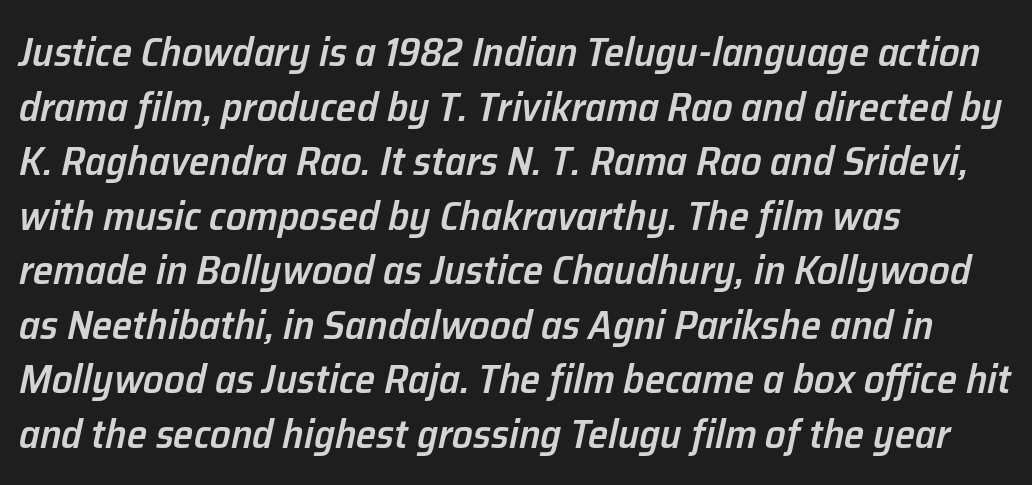
The image shows 41 px semibold type, italic (leaning right); set left-aligned, normal line spacing (1.33x), normal letter spacing, not underlined; low stroke contrast and a medium x-height.
